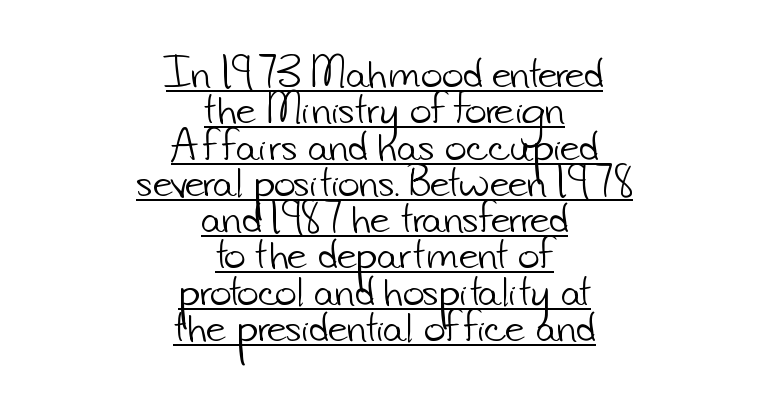
{"serif": "no", "bold": "no", "weight": "light", "width": "normal", "stroke_contrast": "low", "x_height": "small", "monospaced": "no", "underline": "yes", "align": "center", "line_spacing": "tight", "line_spacing_ratio": 0.98, "letter_spacing": "normal", "letter_spacing_em": 0.0, "glyph_px": 37}
